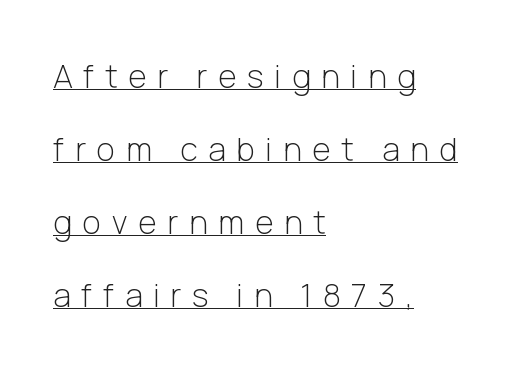
The characters display no serif detailing; their extremities are plain. The type sits square on the baseline with zero lean. Reading down the column, the eye jumps a long way to each next line. Weight: in the light-to-regular range.
